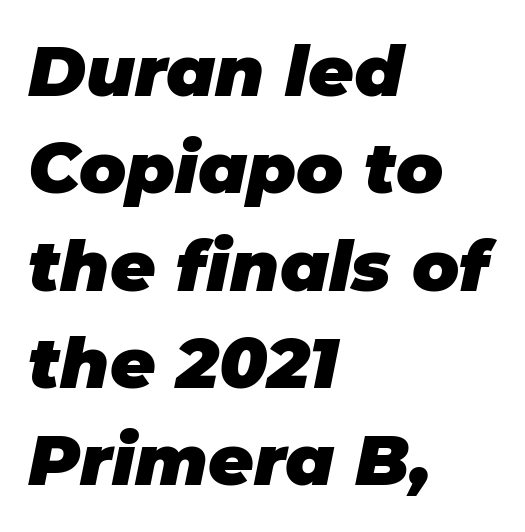
{"italic": "yes", "lean": "right", "slant_degrees": 11, "bold": "yes", "weight": "heavy", "width": "normal", "stroke_contrast": "low", "x_height": "large", "monospaced": "no", "underline": "no", "align": "left", "line_spacing": "normal", "line_spacing_ratio": 1.39, "letter_spacing": "normal", "letter_spacing_em": 0.0, "glyph_px": 70}
